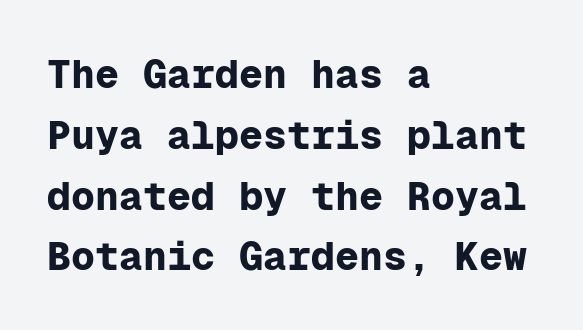
Q: Is the text bold? A: Yes.
Q: Is the text italic (slanted)? A: No, it is upright.
Q: Is the typeface a serif or a sans-serif typeface? A: Sans-serif.
Q: Is the text underlined? A: No.
Q: How is the paragraph aligned? A: Left-aligned.
Q: Is the spacing between letters normal or unusually wide? A: Normal.
Q: Is the spacing between lines tight, normal or loose? A: Normal.
Q: Width (condensed, normal, or wide)? A: Normal.
Q: Stroke contrast? A: Low.
Q: x-height? A: Medium.
Q: Monospaced? A: Yes.
